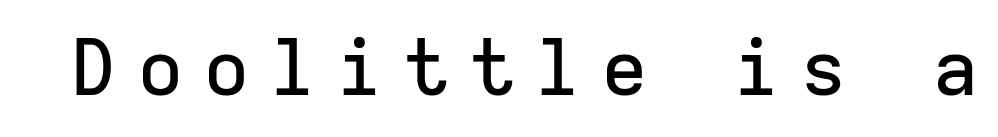
{"serif": "no", "italic": "no", "width": "normal", "stroke_contrast": "low", "x_height": "medium", "monospaced": "yes", "underline": "no", "letter_spacing": "wide", "letter_spacing_em": 0.25, "glyph_px": 78}
